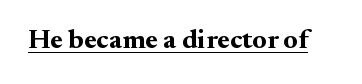
The letters stand straight up with perfectly vertical stems. Between one letter and the next there's only the usual sliver of space. Underlining? Definitely there. Strokes here are thick enough to call this a true bold.
